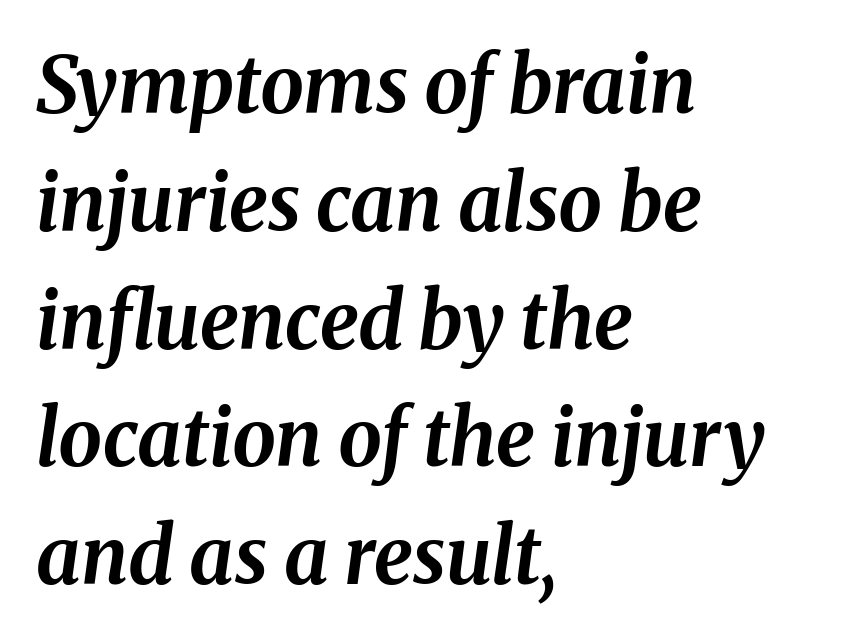
Q: Is the text bold? A: Yes.
Q: Is the text italic (slanted)? A: Yes, it leans right by about 8 degrees.
Q: Is the text underlined? A: No.
Q: How is the paragraph aligned? A: Left-aligned.
Q: Is the spacing between letters normal or unusually wide? A: Normal.
Q: Is the spacing between lines tight, normal or loose? A: Normal.
Q: Width (condensed, normal, or wide)? A: Normal.
Q: Stroke contrast? A: Medium.
Q: x-height? A: Medium.
Q: Monospaced? A: No.
